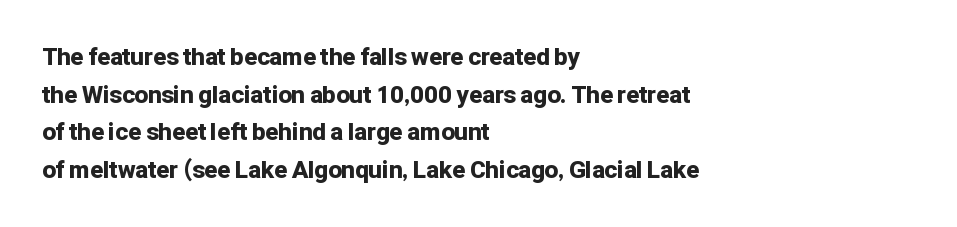
{"italic": "no", "bold": "yes", "underline": "no", "align": "left", "line_spacing": "normal", "line_spacing_ratio": 1.57, "letter_spacing": "normal", "letter_spacing_em": 0.0, "glyph_px": 24}
